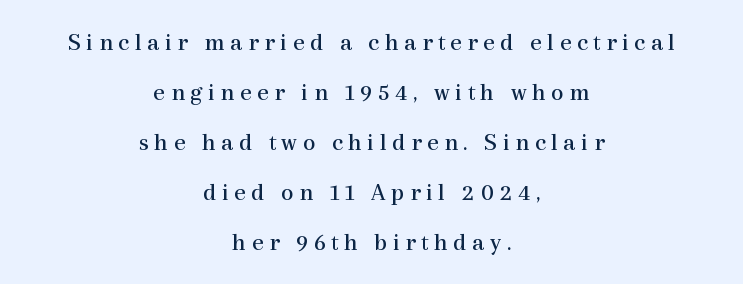
Both edges are ragged and mirror each other, which tells us the setting is centered. These lines were composed using upright roman letters. No letter is thick-stroked: the sample isn't bold. Any mark beneath the type? The region is blank. Line spacing here is loose. This sample uses expanded letter spacing, leaving extra air between glyphs.
